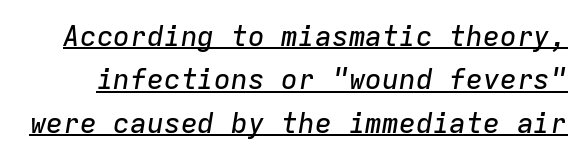
The passage shown has conventional tracking throughout. The axis of the letterforms is tilted away from vertical. Spacing verdict: monospaced, one width for all characters. What decoration does the sample have? An underline. The designer left line spacing at the default.
